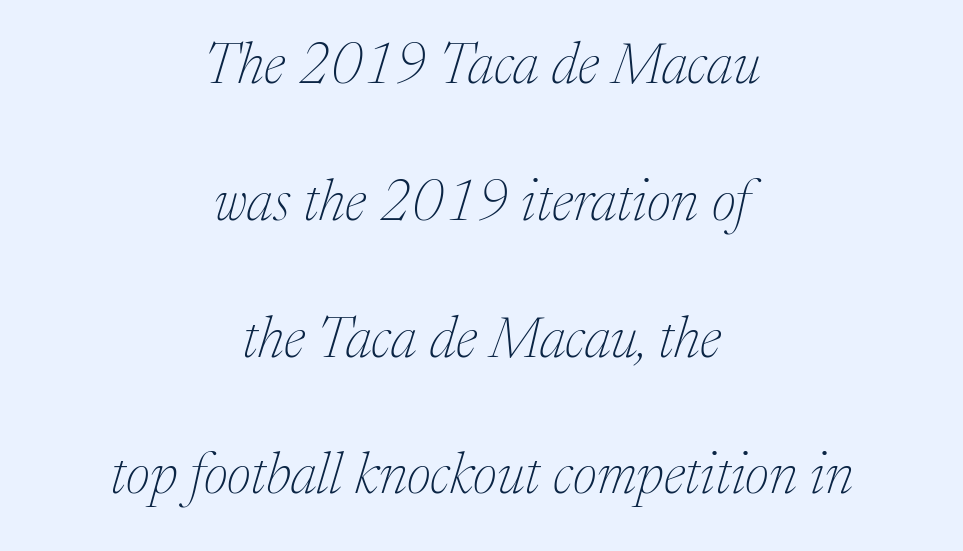
The image shows 57 px thin serif type, italic (leaning right); set centered, loose line spacing (2.4x), normal letter spacing, not underlined; medium stroke contrast and a medium x-height.
